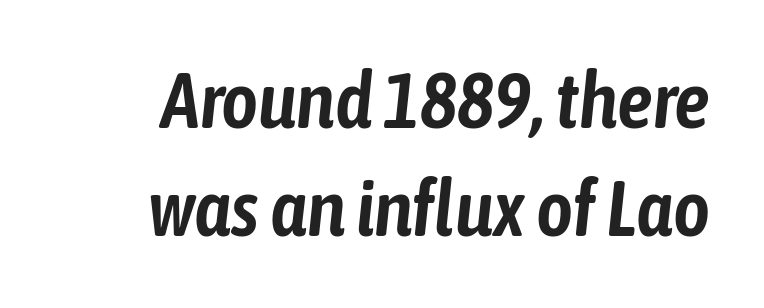
Q: Is the text italic (slanted)? A: Yes, it leans right by about 6 degrees.
Q: Is the text underlined? A: No.
Q: Is the spacing between letters normal or unusually wide? A: Normal.
Q: Is the spacing between lines tight, normal or loose? A: Normal.
Q: Width (condensed, normal, or wide)? A: Condensed.
Q: Stroke contrast? A: Low.
Q: x-height? A: Medium.
Q: Monospaced? A: No.
